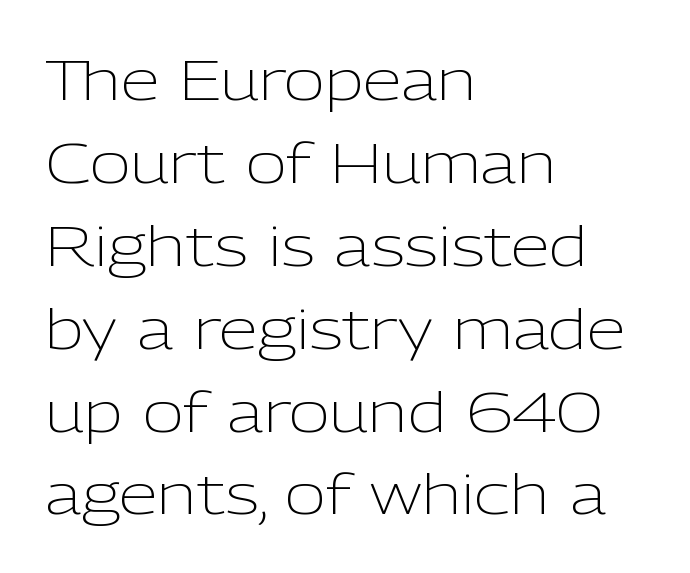
{"serif": "no", "italic": "no", "bold": "no", "weight": "light", "width": "normal", "stroke_contrast": "low", "x_height": "medium", "monospaced": "no", "underline": "no", "align": "left", "line_spacing": "normal", "line_spacing_ratio": 1.48, "letter_spacing": "normal", "letter_spacing_em": 0.0, "glyph_px": 56}
